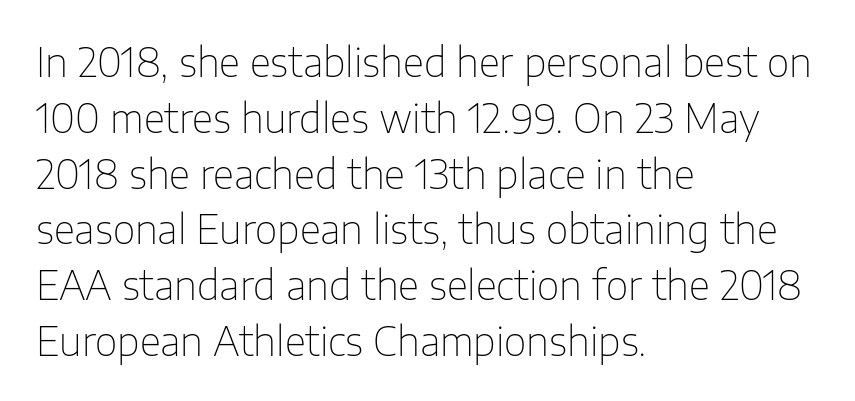
The image shows 39 px thin sans-serif type, upright; set left-aligned, normal line spacing (1.43x), normal letter spacing, not underlined; low stroke contrast and a medium x-height.
